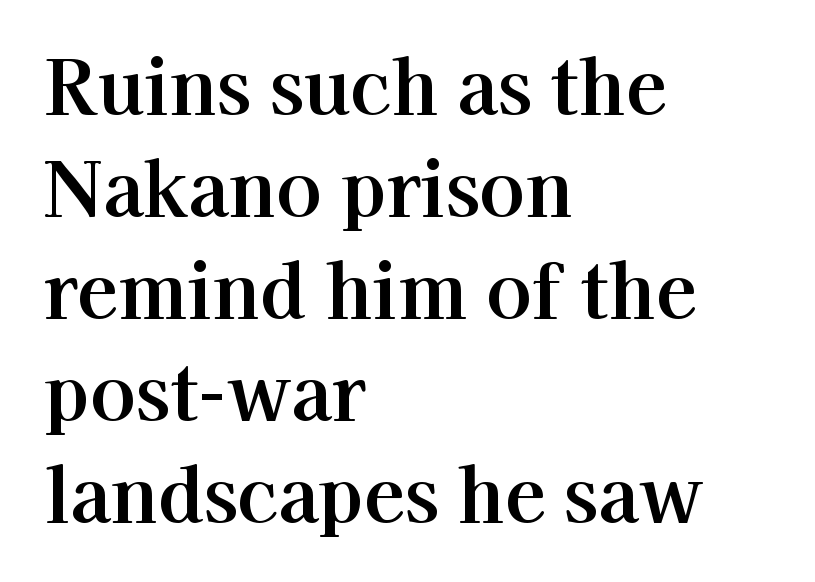
Q: Is the text italic (slanted)? A: No, it is upright.
Q: Is the typeface a serif or a sans-serif typeface? A: Serif.
Q: Is the text underlined? A: No.
Q: How is the paragraph aligned? A: Left-aligned.
Q: Is the spacing between letters normal or unusually wide? A: Normal.
Q: Is the spacing between lines tight, normal or loose? A: Normal.
Q: Width (condensed, normal, or wide)? A: Normal.
Q: Stroke contrast? A: High.
Q: x-height? A: Medium.
Q: Monospaced? A: No.
